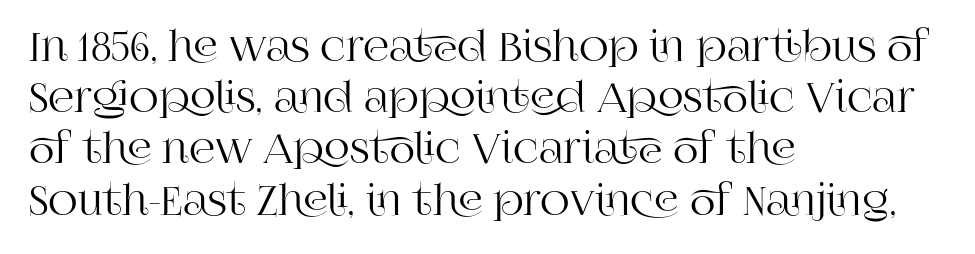
{"serif": "yes", "italic": "no", "width": "normal", "stroke_contrast": "high", "x_height": "large", "monospaced": "no", "underline": "no", "align": "left", "line_spacing": "normal", "line_spacing_ratio": 1.25, "letter_spacing": "normal", "letter_spacing_em": 0.0, "glyph_px": 41}
